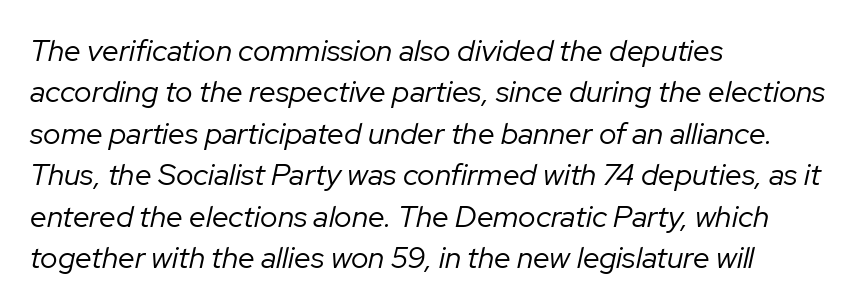
The words here are not underlined. Leading: standard. Typeset ragged right — the left edge is the straight one. The lettering tilts uniformly, giving the passage an italic look. Think of a printed novel: that variable character pitch is what you see here. Observe the ordinary spacing: letters are neighbours, not strangers.
